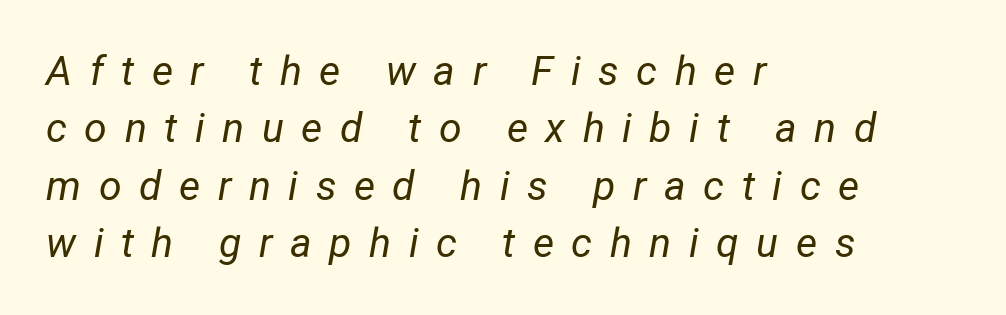
A typesetter would call this proportional, since set widths differ per character. Reading down the block, your eye returns to a fixed left position each line. This rendering widens character spacing well past its baseline value. The leading is moderate, giving the passage an even texture. Slanted lettering throughout.
